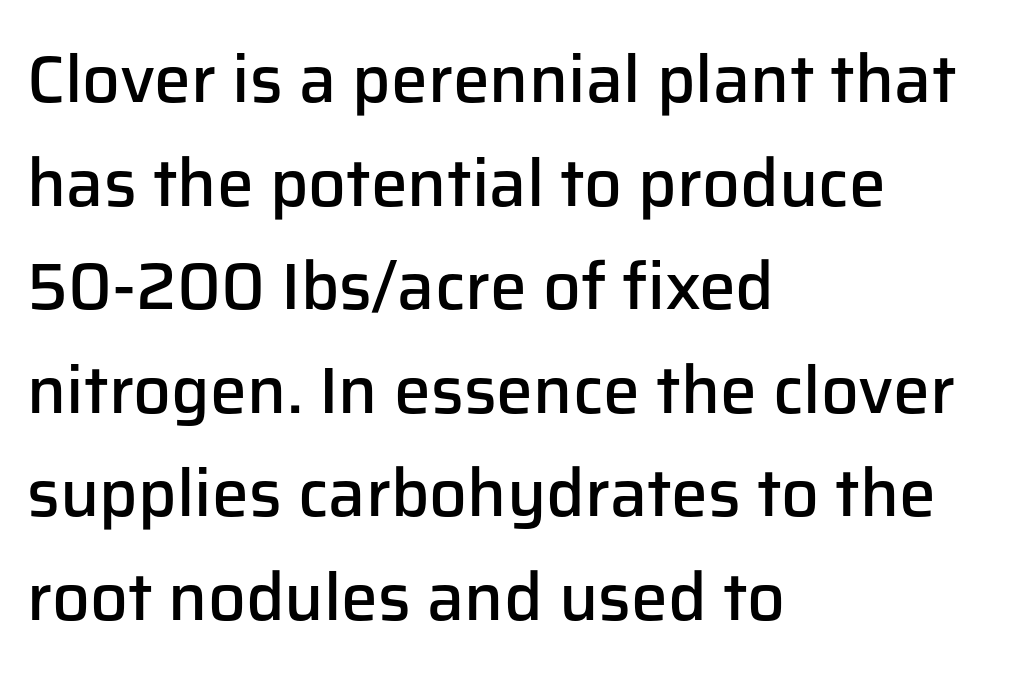
Q: Is the text bold? A: Semi-bold.
Q: Is the text italic (slanted)? A: No, it is upright.
Q: Is the typeface a serif or a sans-serif typeface? A: Sans-serif.
Q: Is the text underlined? A: No.
Q: How is the paragraph aligned? A: Left-aligned.
Q: Is the spacing between letters normal or unusually wide? A: Normal.
Q: Is the spacing between lines tight, normal or loose? A: Normal.
Q: Width (condensed, normal, or wide)? A: Normal.
Q: Stroke contrast? A: Low.
Q: x-height? A: Medium.
Q: Monospaced? A: No.
